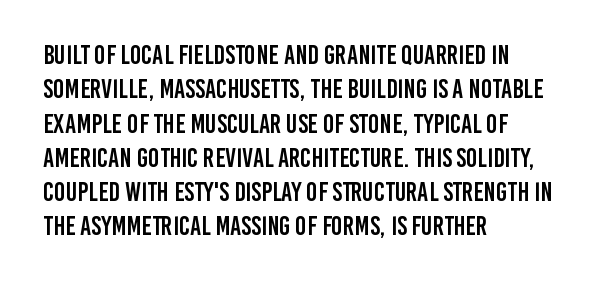
The image shows 27 px text type, upright; set left-aligned, normal line spacing (1.27x), normal letter spacing, not underlined.
